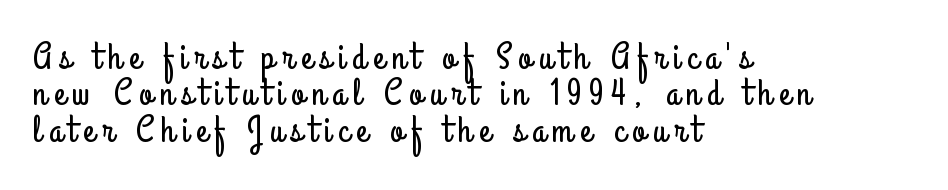
Successive baselines arrive quickly, one right under another. Caption: expanded tracking, letters set apart. This rendering uses left alignment, leaving the right contour irregular.
